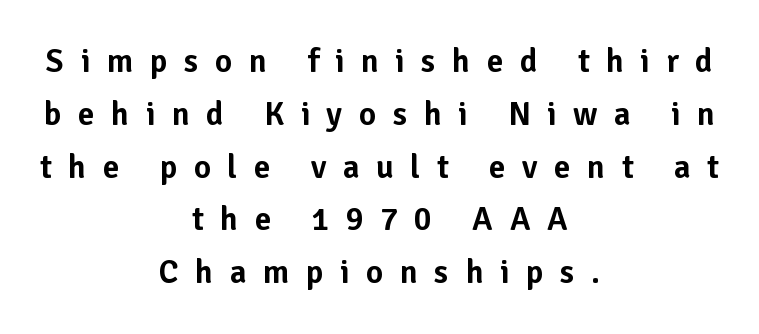
{"serif": "no", "italic": "no", "width": "normal", "stroke_contrast": "low", "x_height": "medium", "monospaced": "no", "underline": "no", "align": "center", "line_spacing": "normal", "line_spacing_ratio": 1.6, "letter_spacing": "wide", "letter_spacing_em": 0.5, "glyph_px": 33}
